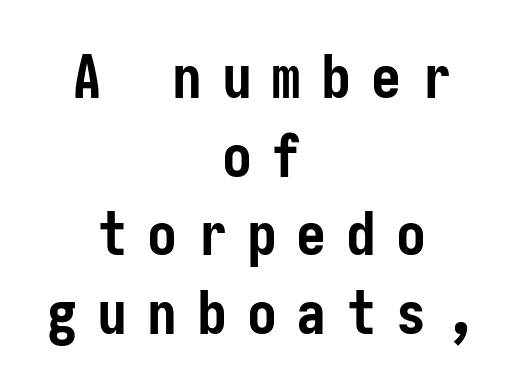
The image shows 60 px semibold, condensed sans-serif type, upright; set centered, normal line spacing (1.31x), unusually wide letter spacing (+0.33 em), not underlined; low stroke contrast and a medium x-height.
